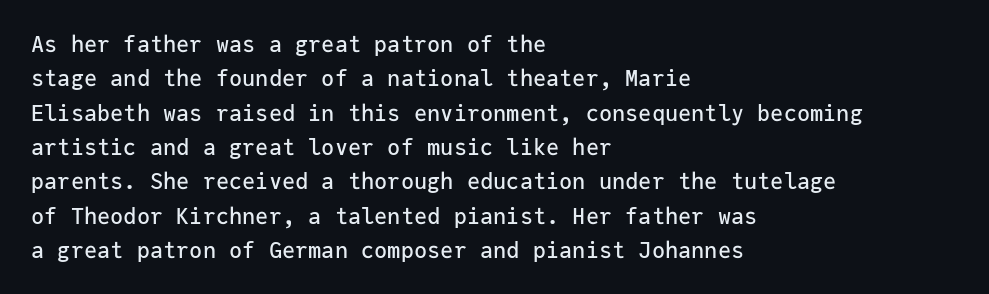
Teacher's note: observe the even left margin — that is flush-left alignment. The passage shown has conventional tracking throughout. It's the straight-up-and-down kind of type. The block of text has a typical density, with ordinary space between rows. The area under the type is left untouched.
